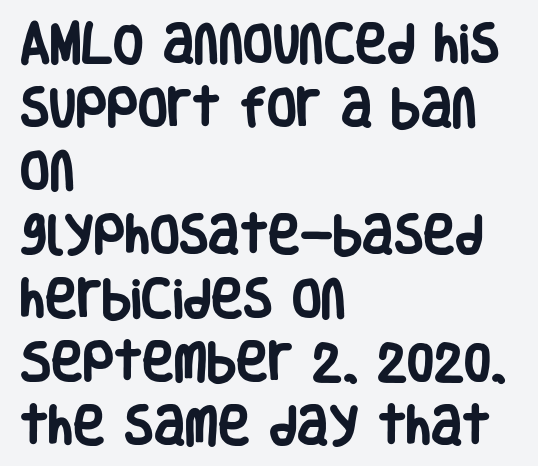
Q: Is the text bold? A: Yes.
Q: Is the text italic (slanted)? A: No, it is upright.
Q: Is the typeface a serif or a sans-serif typeface? A: Sans-serif.
Q: Is the text underlined? A: No.
Q: How is the paragraph aligned? A: Left-aligned.
Q: Is the spacing between letters normal or unusually wide? A: Normal.
Q: Is the spacing between lines tight, normal or loose? A: Normal.
Q: Width (condensed, normal, or wide)? A: Condensed.
Q: Stroke contrast? A: Low.
Q: x-height? A: Large.
Q: Monospaced? A: No.
